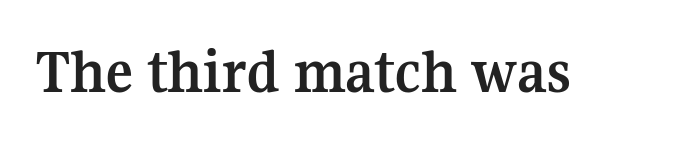
{"serif": "yes", "italic": "no", "bold": "yes", "weight": "semibold", "width": "normal", "stroke_contrast": "medium", "x_height": "medium", "monospaced": "no", "underline": "no", "letter_spacing": "normal", "letter_spacing_em": 0.0, "glyph_px": 63}
